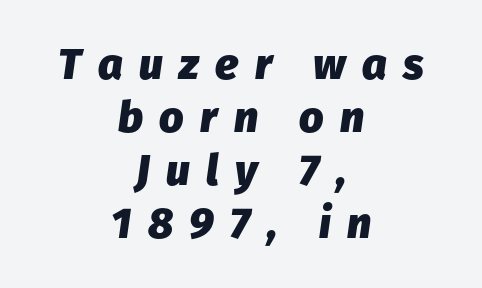
Neither beginnings nor endings align; midpoints do. Characters follow at a spacing far wider than the type designer built in. Notice how the stems are inclined rather than vertical — that's the hallmark of italics. These lines are rendered in a variable-pitch font.
